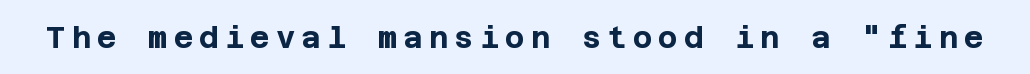
{"serif": "no", "italic": "no", "bold": "yes", "weight": "bold", "width": "normal", "stroke_contrast": "low", "x_height": "large", "underline": "no", "letter_spacing": "wide", "letter_spacing_em": 0.2, "glyph_px": 30}
